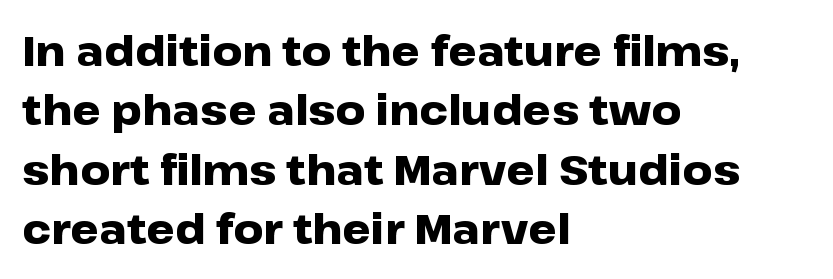
{"serif": "no", "italic": "no", "bold": "yes", "weight": "heavy", "width": "wide", "stroke_contrast": "low", "x_height": "medium", "monospaced": "no", "underline": "no", "align": "left", "line_spacing": "normal", "line_spacing_ratio": 1.45, "letter_spacing": "normal", "letter_spacing_em": 0.0, "glyph_px": 41}
